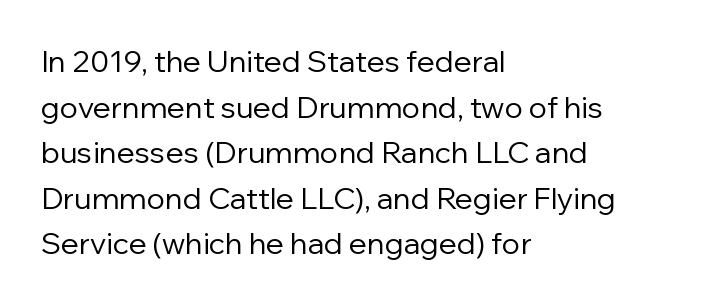
{"serif": "no", "italic": "no", "bold": "no", "weight": "regular", "width": "normal", "stroke_contrast": "low", "x_height": "medium", "monospaced": "no", "underline": "no", "align": "left", "line_spacing": "normal", "line_spacing_ratio": 1.52, "letter_spacing": "normal", "letter_spacing_em": 0.0, "glyph_px": 30}
